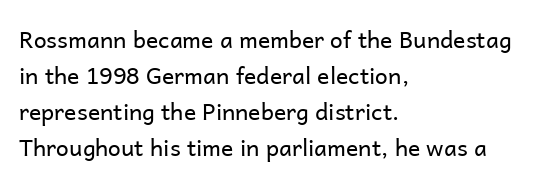
{"italic": "no", "bold": "no", "underline": "no", "align": "left", "line_spacing": "normal", "line_spacing_ratio": 1.56, "letter_spacing": "normal", "letter_spacing_em": 0.0, "glyph_px": 23}
